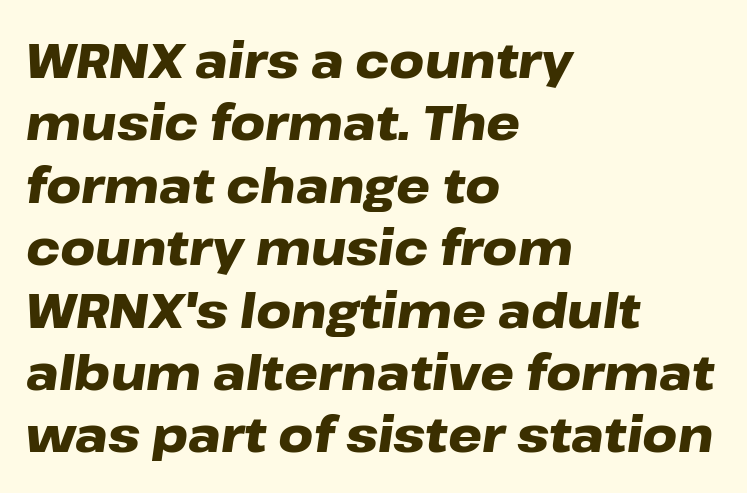
The image shows 48 px heavy, wide type, italic (leaning right); set left-aligned, normal line spacing (1.3x), normal letter spacing, not underlined; low stroke contrast and a medium x-height.
